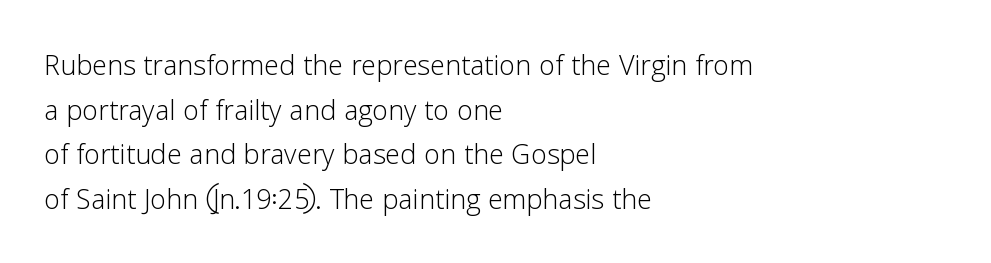
{"serif": "no", "italic": "no", "bold": "no", "weight": "light", "width": "normal", "stroke_contrast": "low", "x_height": "medium", "monospaced": "no", "underline": "no", "align": "left", "line_spacing_ratio": 1.24, "letter_spacing": "normal", "letter_spacing_em": 0.0, "glyph_px": 36}
